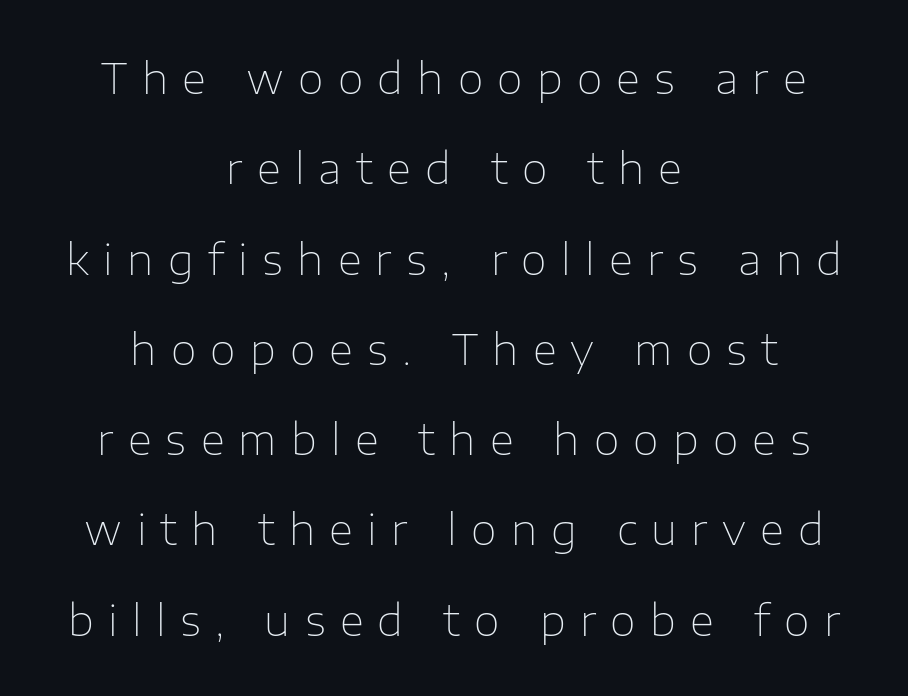
{"serif": "no", "italic": "no", "bold": "no", "weight": "thin", "width": "normal", "stroke_contrast": "low", "x_height": "medium", "monospaced": "no", "underline": "no", "align": "center", "line_spacing": "loose", "line_spacing_ratio": 2.15, "letter_spacing": "wide", "letter_spacing_em": 0.34, "glyph_px": 42}
